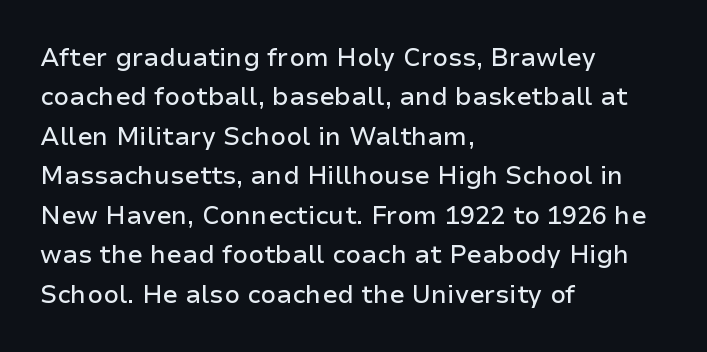
The image shows 25 px text type, upright; set left-aligned, normal line spacing (1.58x), normal letter spacing, not underlined.
